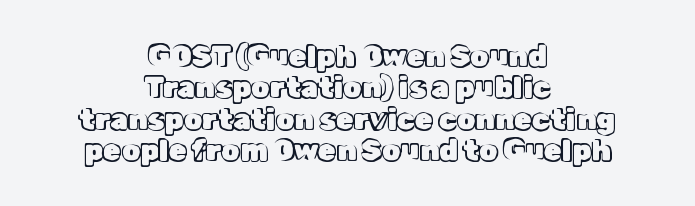
{"italic": "no", "width": "normal", "x_height": "medium", "monospaced": "no", "underline": "no", "align": "center", "line_spacing": "tight", "line_spacing_ratio": 1.08, "letter_spacing": "normal", "letter_spacing_em": 0.0, "glyph_px": 29}
